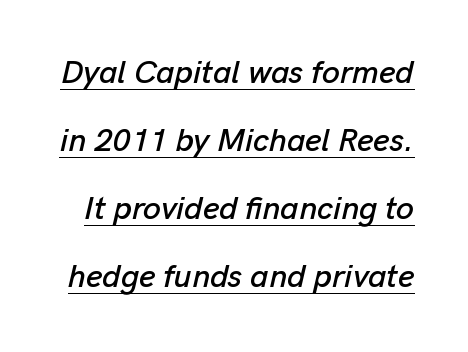
This rendering features underlined lettering. Does extra space separate the letters? No, they use regular spacing. This sample has the flowing, uneven cadence of proportional lettering. Looking at the ascenders, they clearly lean. A great deal of white space separates one row of letters from the next.
